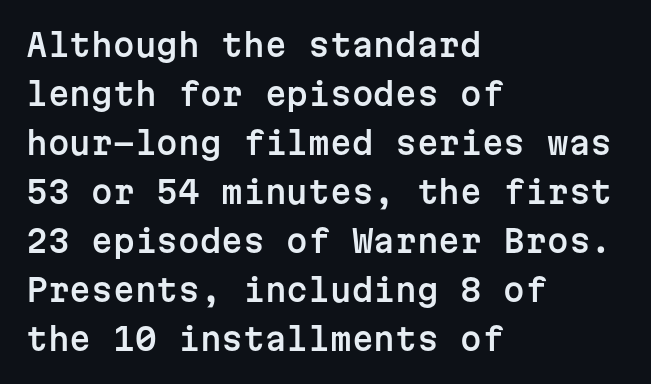
Is this a fixed-width face? Yes — each glyph sits in an identical cell. A typesetter would label this face a sans. Descenders hang freely into open space. Quick note: not italic, upright. The passage shown stacks its lines at a standard gap.
